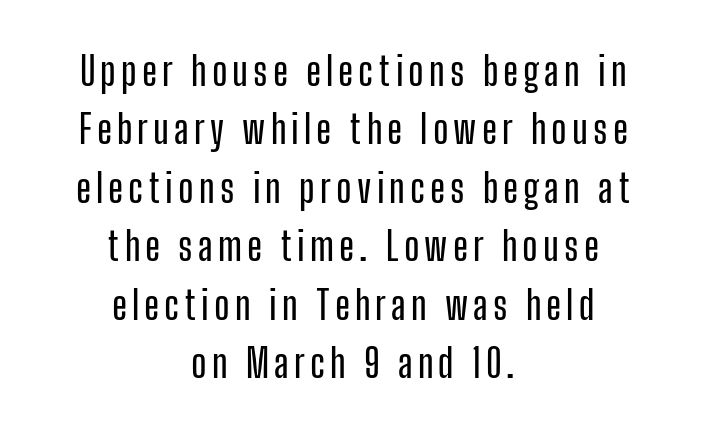
Where is the straight margin? There isn't one; the lines are centered. Does the leading feel generous? No, just average. The strip under each line holds only bare page. Unlike a traditional serif, this face leaves its strokes unadorned. This sample has the flowing, uneven cadence of proportional lettering.
